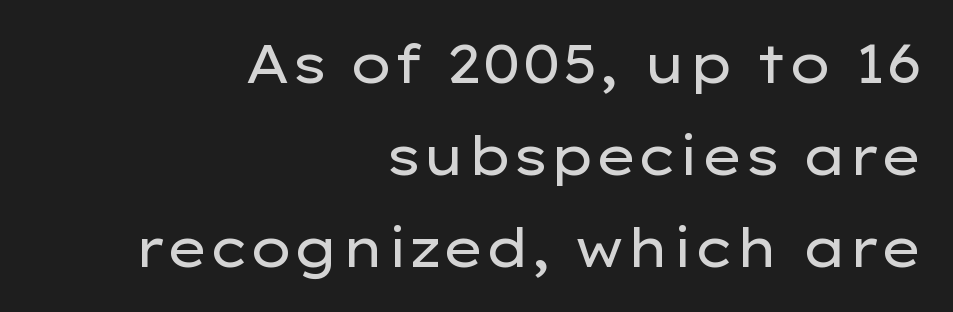
Caption: face not bold, strokes unweighted. There is no visible air inserted between adjacent glyphs. A typesetter would call this proportional, since set widths differ per character. It's the straight-up-and-down kind of type. This rendering features lettering with no underline. If you drew a ruler down the right edge, every line would touch it.
